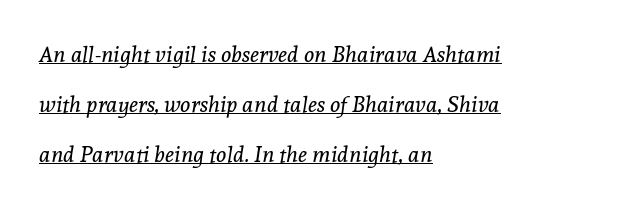
The image shows 22 px text type, italic (leaning right); set left-aligned, loose line spacing (2.28x), normal letter spacing, underlined.
